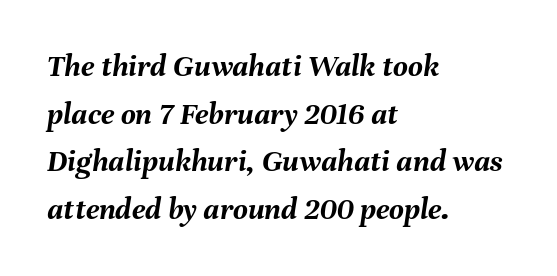
{"italic": "yes", "lean": "right", "slant_degrees": 8, "bold": "yes", "weight": "semibold", "width": "normal", "stroke_contrast": "medium", "x_height": "medium", "monospaced": "no", "underline": "no", "align": "left", "line_spacing": "normal", "line_spacing_ratio": 1.49, "letter_spacing": "normal", "letter_spacing_em": 0.0, "glyph_px": 32}
